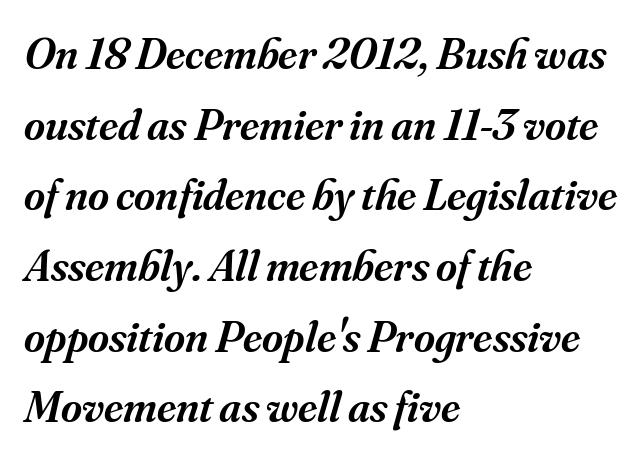
The image shows 45 px semibold serif type, italic (leaning right); set left-aligned, normal line spacing (1.57x), normal letter spacing, not underlined; medium stroke contrast and a small x-height.
